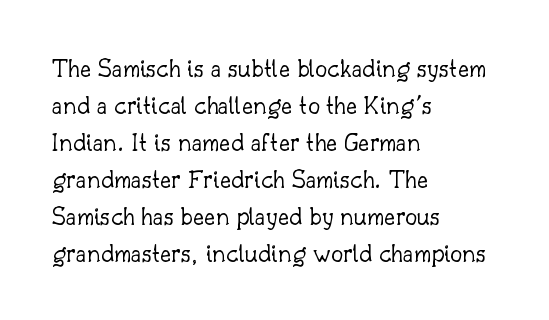
Q: Is the text bold? A: No.
Q: Is the text italic (slanted)? A: No, it is upright.
Q: Is the text underlined? A: No.
Q: How is the paragraph aligned? A: Left-aligned.
Q: Is the spacing between letters normal or unusually wide? A: Normal.
Q: Is the spacing between lines tight, normal or loose? A: Normal.
